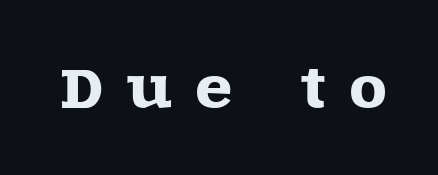
The image shows 53 px wide serif type, upright; set unusually wide letter spacing (+0.46 em), not underlined; a large x-height.
